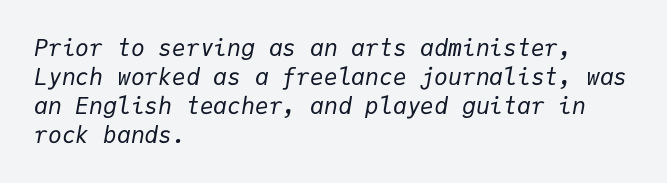
The image shows 23 px text type, italic (leaning right); set left-aligned, normal line spacing (1.26x), normal letter spacing, not underlined.
